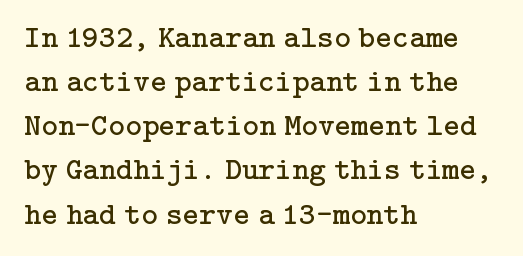
{"serif": "yes", "italic": "no", "bold": "no", "weight": "regular", "width": "normal", "stroke_contrast": "low", "x_height": "medium", "underline": "no", "align": "left", "line_spacing": "normal", "line_spacing_ratio": 1.38, "letter_spacing": "normal", "letter_spacing_em": 0.0, "glyph_px": 32}
